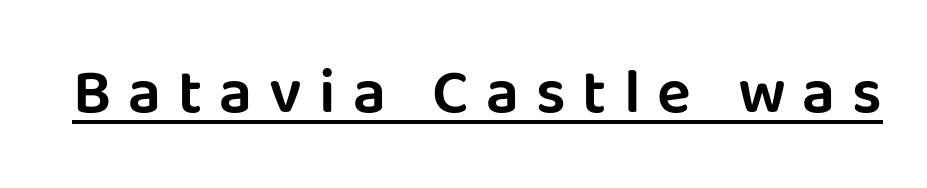
Q: Is the text italic (slanted)? A: No, it is upright.
Q: Is the typeface a serif or a sans-serif typeface? A: Sans-serif.
Q: Is the text underlined? A: Yes.
Q: Is the spacing between letters normal or unusually wide? A: Unusually wide.
Q: Width (condensed, normal, or wide)? A: Normal.
Q: Stroke contrast? A: Low.
Q: x-height? A: Large.
Q: Monospaced? A: No.
